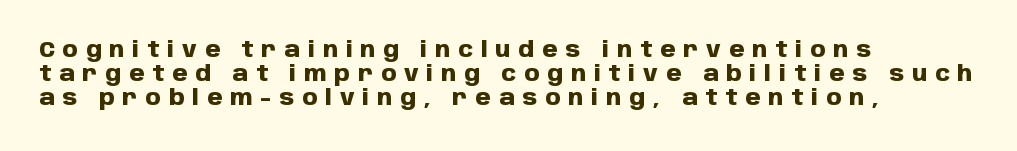
Honestly, the rows look squashed on top of each other. Notice how the stems are strictly vertical — no italics here. Tracking here is generous; glyphs stand well apart from one another. The passage shown is not underscored anywhere.
